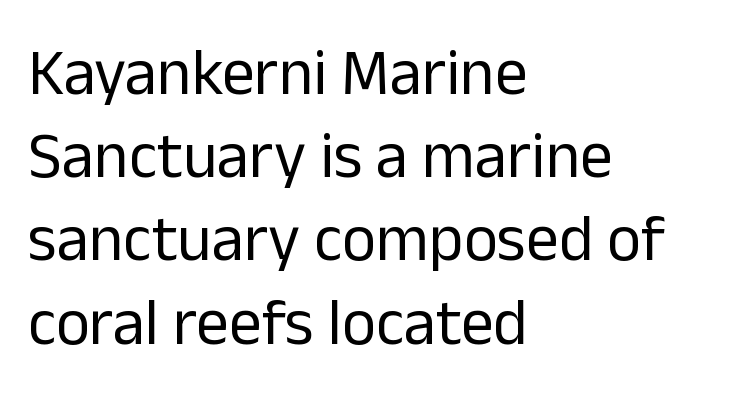
Glance below the letters and you will spot only blank space. Where is the straight margin? On the left. The letters advance in unequal steps, a hallmark of proportional type. Rows of type keep a routine distance in the vertical direction. Vertical stems look standard width or narrower in stroke. Tall strokes in this sample are plumb rather than angled.
